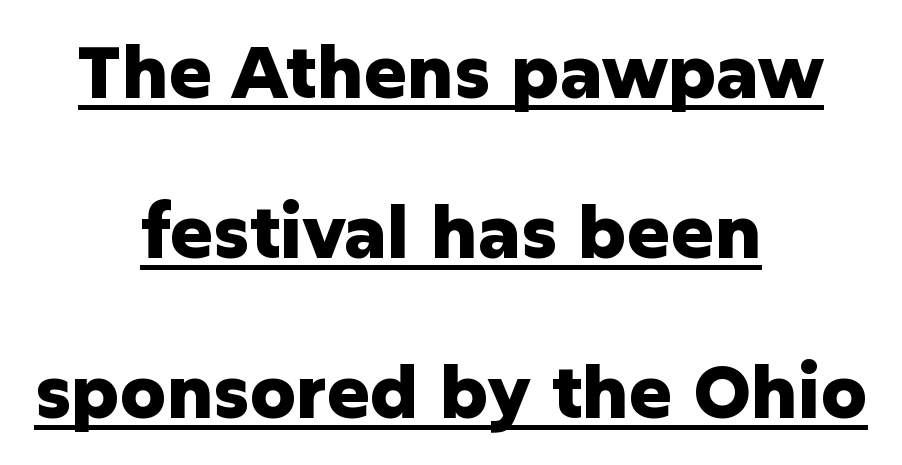
The image shows 72 px heavy sans-serif type, upright; set centered, loose line spacing (2.22x), normal letter spacing, underlined; low stroke contrast and a medium x-height.
